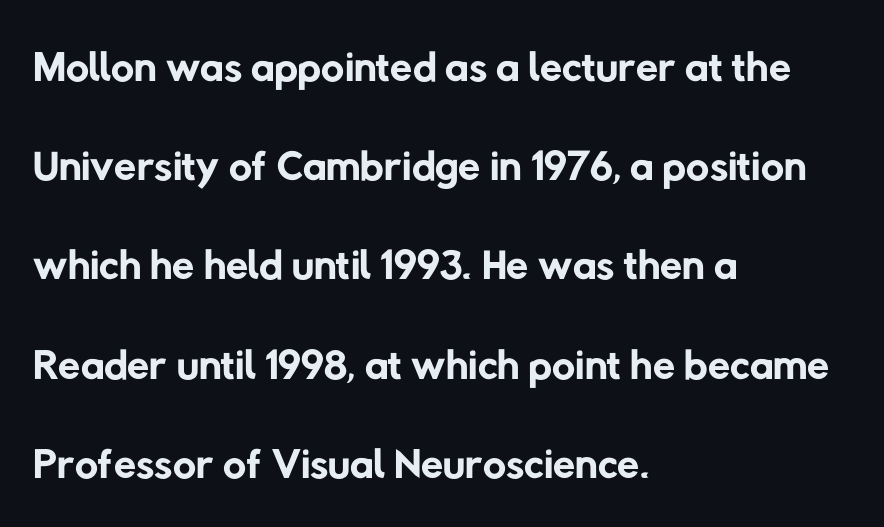
These lines stack with their left ends in a neat column. No chunkiness to these letters — they're not bold. The letters sit at their default tracking, neither squeezed nor spread. These lines are composed in type without serifs. Note the varied advance widths — an 'i' is clearly narrower than an 'm'. The line-height multiplier appears to be the usual default.
